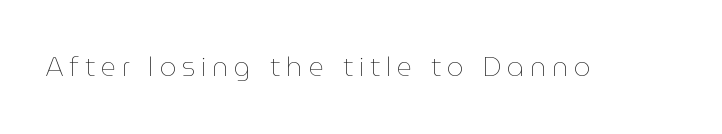
Q: Is the text bold? A: No.
Q: Is the text italic (slanted)? A: No, it is upright.
Q: Is the text underlined? A: No.
Q: Is the spacing between letters normal or unusually wide? A: Unusually wide.
